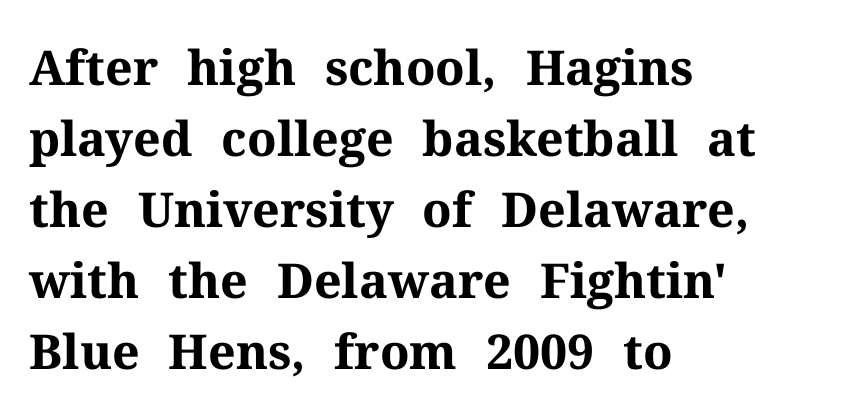
Type without underlining. You'd pick this weight for a headline — it's a proper bold. Normally led — the rows are evenly, conventionally spaced. Characters remain perfectly vertical along every line.
